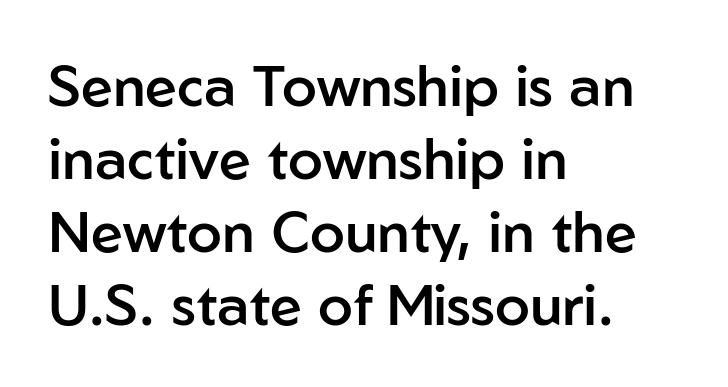
The image shows 57 px semibold sans-serif type, upright; set left-aligned, normal line spacing (1.28x), normal letter spacing, not underlined; low stroke contrast and a medium x-height.
